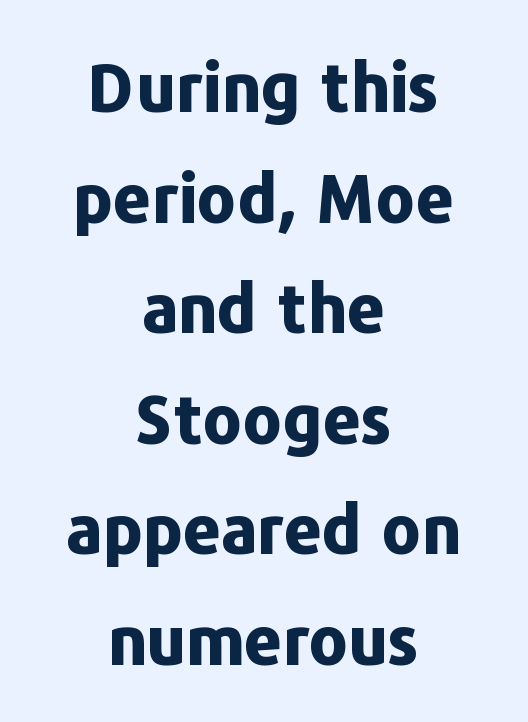
The image shows 67 px bold sans-serif type, upright; set centered, normal line spacing (1.65x), normal letter spacing, not underlined; low stroke contrast and a medium x-height.
